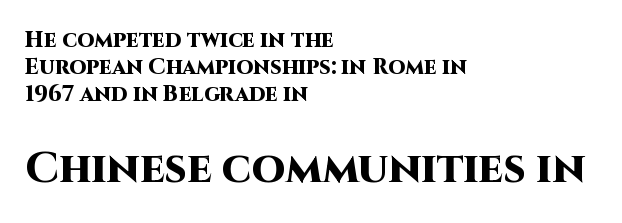
The image shows 43 px heavy sans-serif type, upright; set left-aligned, line spacing 1.22x, normal letter spacing, not underlined; the second (bottom) block is 1.95x larger; high stroke contrast and a large x-height.
